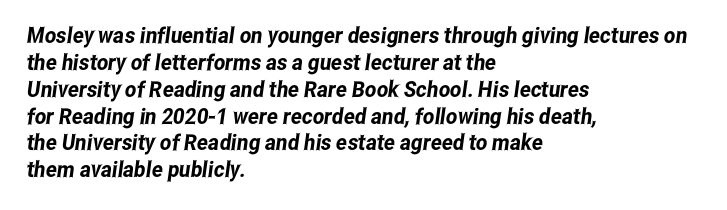
Underlining? Definitely not there. Does the copy run flush right? No — it runs flush left. Spacing between characters is what you'd get straight out of the box.
